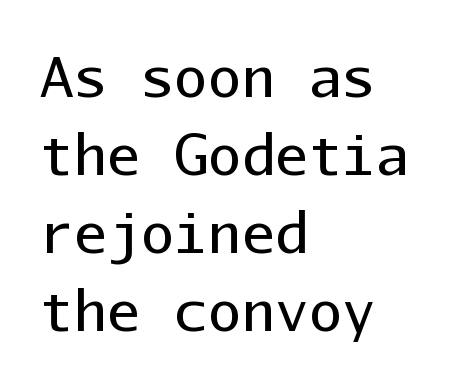
Q: Is the text bold? A: No.
Q: Is the text italic (slanted)? A: No, it is upright.
Q: Is the typeface a serif or a sans-serif typeface? A: Sans-serif.
Q: Is the text underlined? A: No.
Q: How is the paragraph aligned? A: Left-aligned.
Q: Is the spacing between letters normal or unusually wide? A: Normal.
Q: Is the spacing between lines tight, normal or loose? A: Normal.
Q: Width (condensed, normal, or wide)? A: Normal.
Q: Stroke contrast? A: Low.
Q: x-height? A: Medium.
Q: Monospaced? A: Yes.
